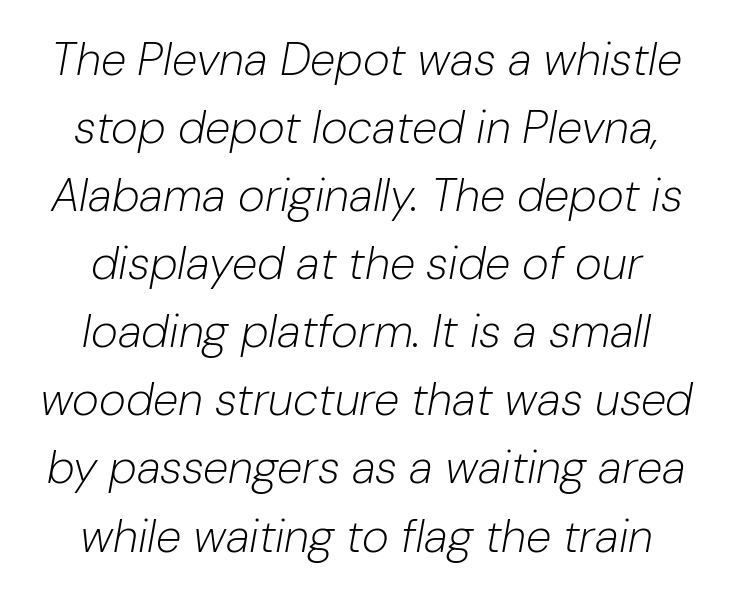
The image shows 46 px light type, italic (leaning right); set centered, normal line spacing (1.48x), normal letter spacing, not underlined; low stroke contrast and a medium x-height.
